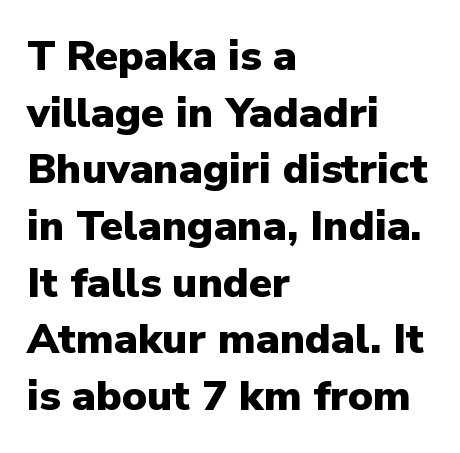
The letters advance in unequal steps, a hallmark of proportional type. The line texture is even and compact thanks to regular tracking. If you measured baseline to baseline, you'd find a middling distance. It's the straight-up-and-down kind of type. I'd describe the lettering as bold — thick and assertive. The space beneath each line is pristine and unruled.
